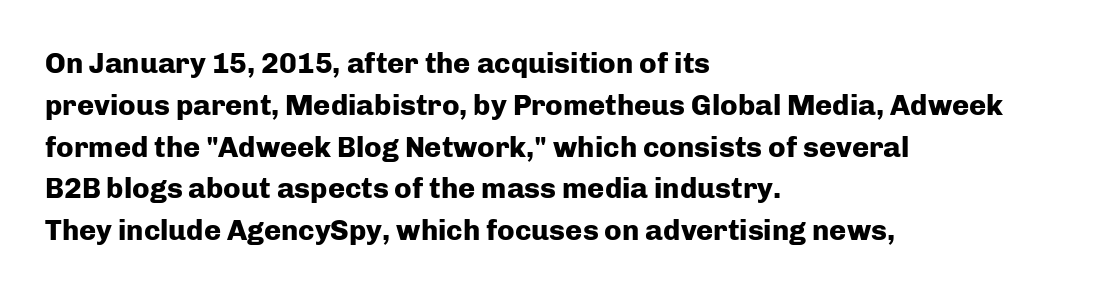
{"serif": "no", "italic": "no", "bold": "yes", "weight": "heavy", "width": "normal", "stroke_contrast": "low", "x_height": "medium", "monospaced": "no", "underline": "no", "align": "left", "line_spacing": "normal", "line_spacing_ratio": 1.44, "letter_spacing": "normal", "letter_spacing_em": 0.0, "glyph_px": 29}
